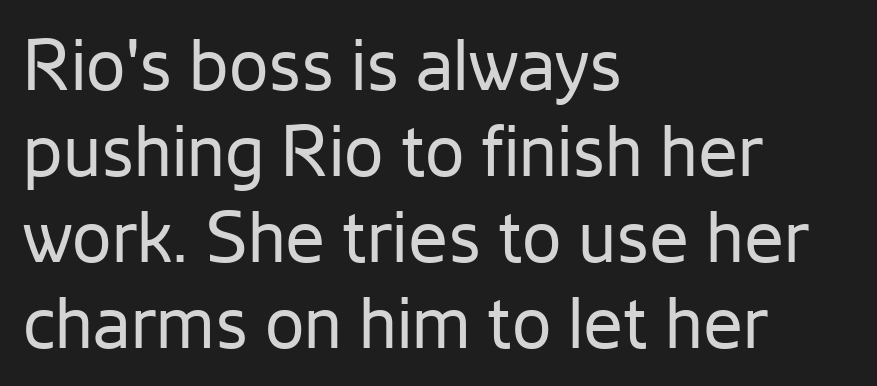
The image shows 71 px regular-weight sans-serif type, upright; set left-aligned, line spacing 1.21x, normal letter spacing, not underlined; low stroke contrast and a medium x-height.
